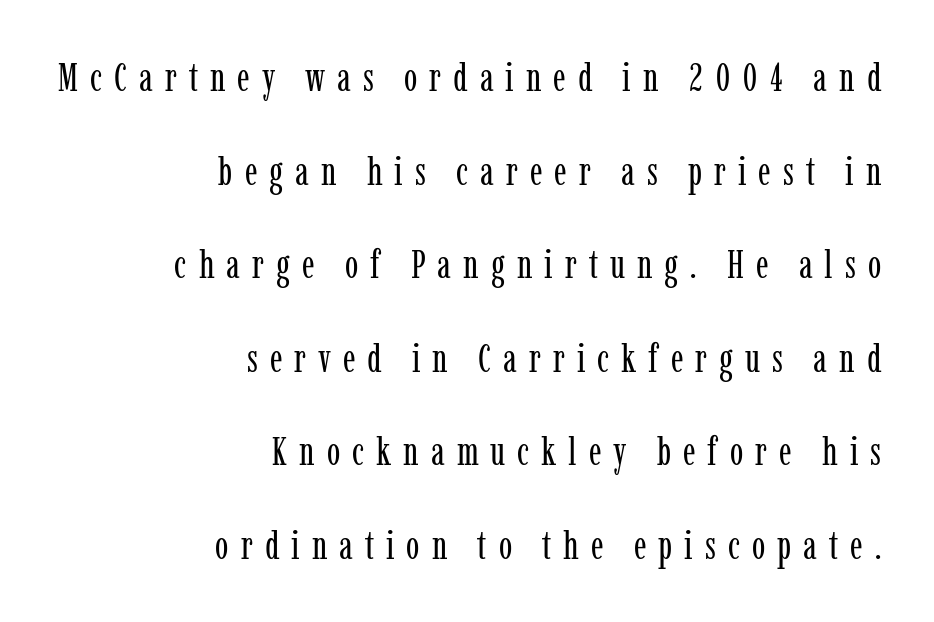
{"serif": "yes", "italic": "no", "bold": "no", "weight": "regular", "width": "condensed", "stroke_contrast": "low", "x_height": "medium", "monospaced": "no", "underline": "no", "align": "right", "line_spacing": "loose", "line_spacing_ratio": 2.34, "letter_spacing": "wide", "letter_spacing_em": 0.3, "glyph_px": 40}
